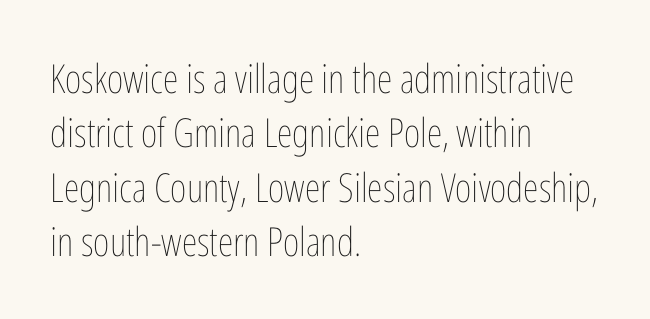
Check under the words: just untouched page. Weight: regular or lighter. Observe the ordinary spacing: letters are neighbours, not strangers. These lines were composed using upright roman letters.
